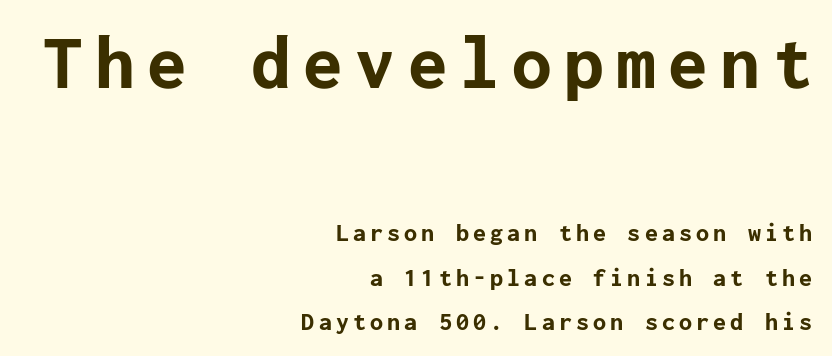
Underline: absent. It's the straight-up-and-down kind of type. Block one is the big one; block two sits smaller underneath. As a designer I'd log this as weight 700, bold. Each letter's strokes conclude bluntly, with no projecting serifs. The passage is arranged like a letterhead date or caption credit — flush right.
